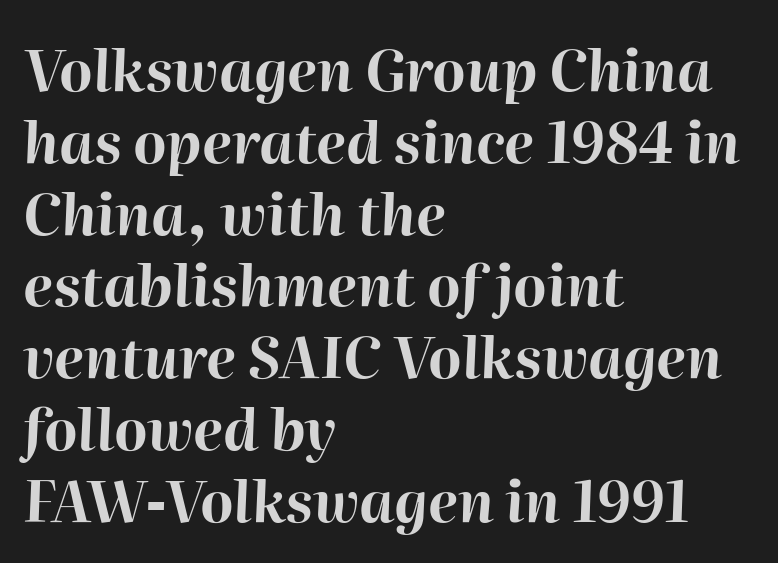
The image shows 57 px bold type, italic (leaning right); set left-aligned, normal line spacing (1.26x), normal letter spacing, not underlined; high stroke contrast and a medium x-height.
